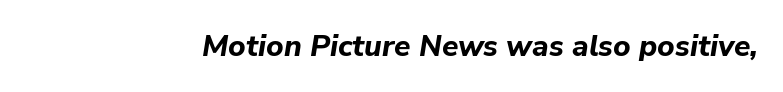
Q: Is the text bold? A: Yes.
Q: Is the text italic (slanted)? A: Yes, it leans right by about 9 degrees.
Q: Is the text underlined? A: No.
Q: Is the spacing between letters normal or unusually wide? A: Normal.
Q: Width (condensed, normal, or wide)? A: Normal.
Q: Stroke contrast? A: Low.
Q: x-height? A: Medium.
Q: Monospaced? A: No.
